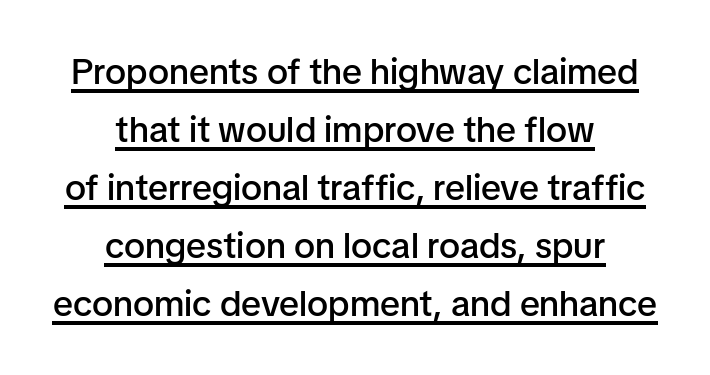
{"serif": "no", "italic": "no", "bold": "semi", "weight": "semibold", "width": "normal", "stroke_contrast": "low", "x_height": "medium", "monospaced": "no", "underline": "yes", "align": "center", "line_spacing": "normal", "line_spacing_ratio": 1.61, "letter_spacing": "normal", "letter_spacing_em": 0.0, "glyph_px": 36}
